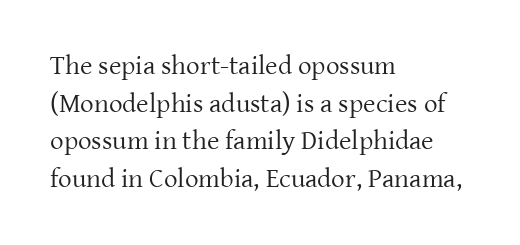
Q: Is the text bold? A: No.
Q: Is the text italic (slanted)? A: No, it is upright.
Q: Is the text underlined? A: No.
Q: How is the paragraph aligned? A: Left-aligned.
Q: Is the spacing between letters normal or unusually wide? A: Normal.
Q: Is the spacing between lines tight, normal or loose? A: Normal.
